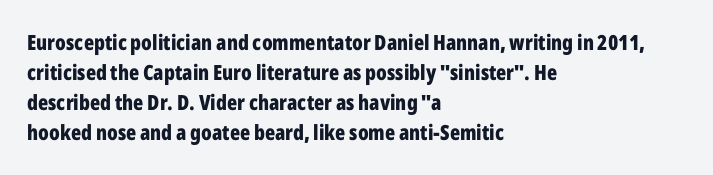
Q: Is the text bold? A: Yes.
Q: Is the text italic (slanted)? A: No, it is upright.
Q: Is the text underlined? A: No.
Q: How is the paragraph aligned? A: Left-aligned.
Q: Is the spacing between letters normal or unusually wide? A: Normal.
Q: Is the spacing between lines tight, normal or loose? A: Normal.
